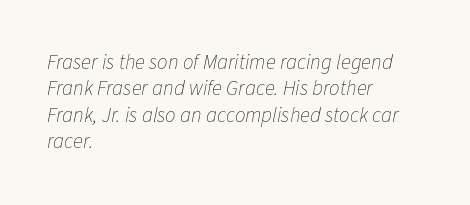
The image shows 21 px text type, italic (leaning right); set left-aligned, normal line spacing (1.26x), normal letter spacing, not underlined.
